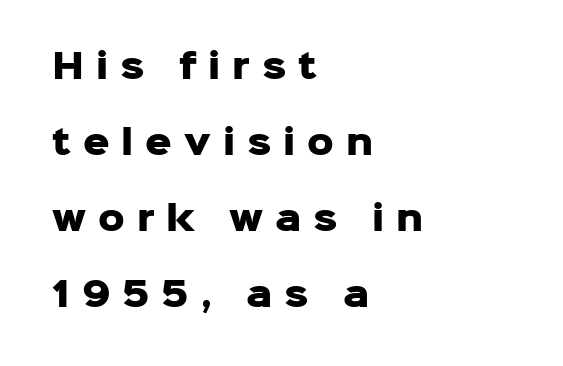
{"serif": "no", "italic": "no", "bold": "yes", "weight": "heavy", "width": "normal", "stroke_contrast": "low", "x_height": "medium", "monospaced": "no", "underline": "no", "align": "left", "line_spacing": "loose", "line_spacing_ratio": 2.3, "letter_spacing": "wide", "letter_spacing_em": 0.36, "glyph_px": 33}
